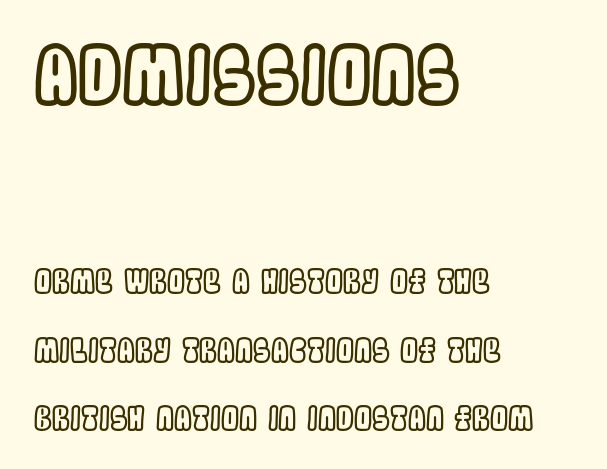
Q: Is the text italic (slanted)? A: No, it is upright.
Q: Is the text underlined? A: No.
Q: How is the paragraph aligned? A: Left-aligned.
Q: Is the spacing between letters normal or unusually wide? A: Normal.
Q: Is the spacing between lines tight, normal or loose? A: Loose.
Q: Which block of text is set in a larger size, the first (top) or the second (bottom)? A: The first (top) one.
Q: Width (condensed, normal, or wide)? A: Condensed.
Q: x-height? A: Large.
Q: Monospaced? A: No.
